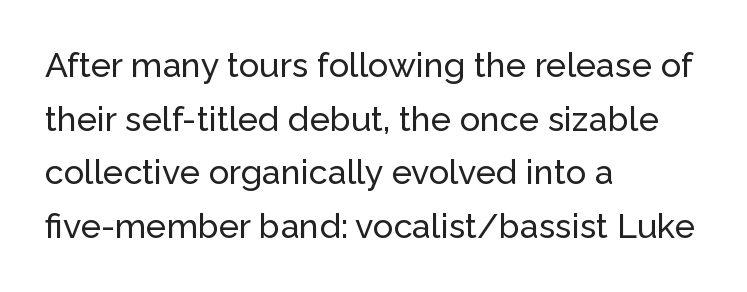
The image shows 34 px sans-serif type, upright; set left-aligned, normal line spacing (1.58x), normal letter spacing, not underlined; low stroke contrast and a medium x-height.
